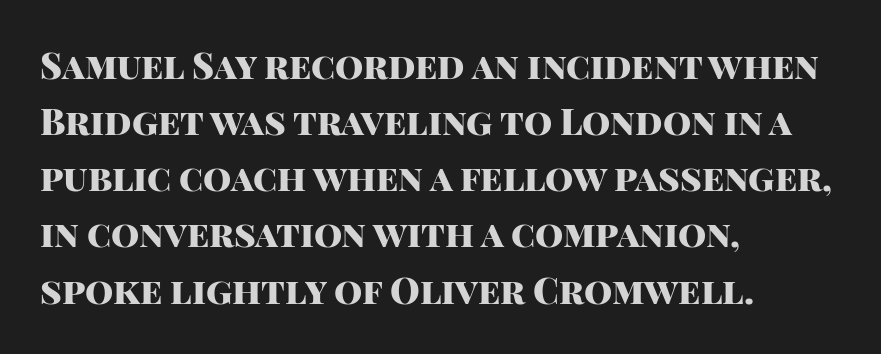
Q: Is the text bold? A: Yes.
Q: Is the text italic (slanted)? A: No, it is upright.
Q: Is the typeface a serif or a sans-serif typeface? A: Sans-serif.
Q: Is the text underlined? A: No.
Q: How is the paragraph aligned? A: Left-aligned.
Q: Is the spacing between letters normal or unusually wide? A: Normal.
Q: Is the spacing between lines tight, normal or loose? A: Normal.
Q: Width (condensed, normal, or wide)? A: Normal.
Q: Stroke contrast? A: High.
Q: x-height? A: Large.
Q: Monospaced? A: No.
